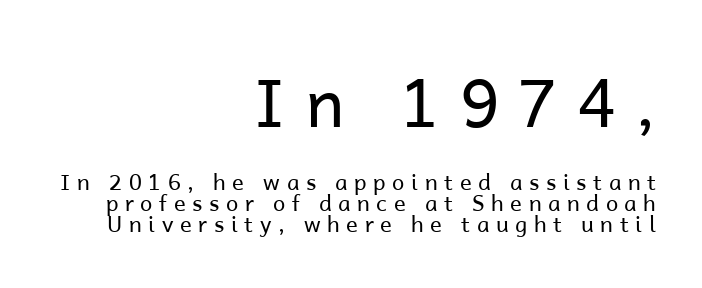
Typesetter's note — upper block bumped up in size, lower block left smaller. In terms of leading, this rendering errs on the cramped side. The passage is arranged like a letterhead date or caption credit — flush right. In terms of posture, this sample is upright. The face used here is proportionally spaced, like ordinary book or web type.
